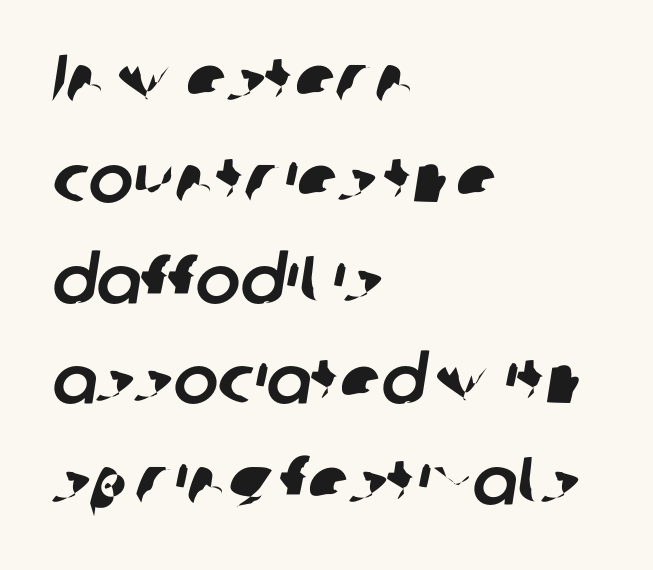
Spacing verdict: proportional, widths tailored to each character. Unmarked baselines from the first word to the last. These lines are set flush left with a ragged right edge. Is the letter spacing exaggerated? No — it looks like the ordinary default. Vertical spacing — default. Serifs: no, the terminals of the letterforms are clean.
